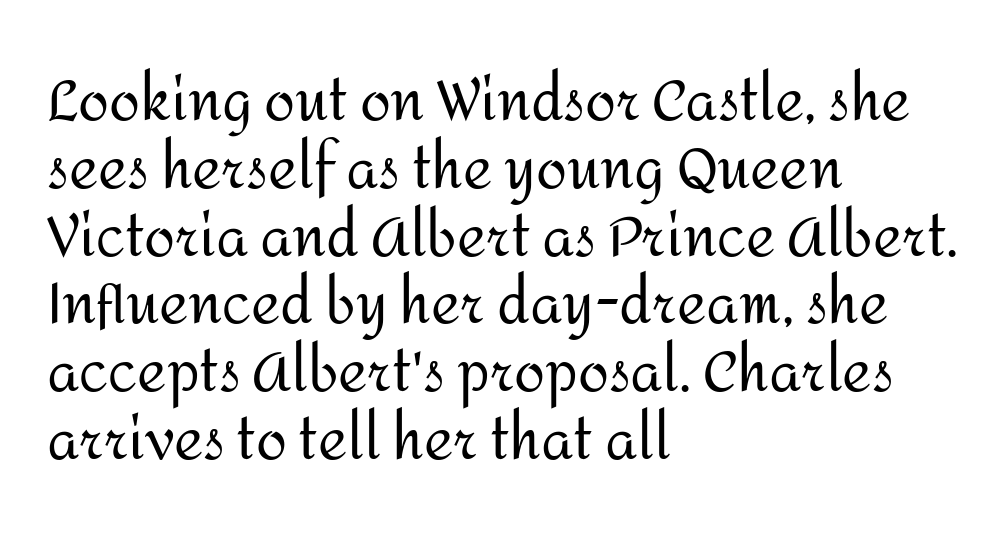
{"serif": "no", "italic": "no", "bold": "no", "weight": "regular", "width": "normal", "stroke_contrast": "medium", "x_height": "medium", "monospaced": "no", "underline": "no", "align": "left", "line_spacing_ratio": 1.21, "letter_spacing": "normal", "letter_spacing_em": 0.0, "glyph_px": 56}
